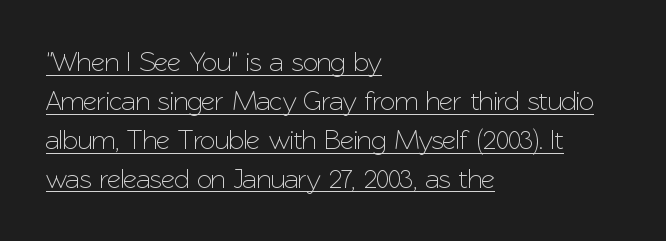
Q: Is the text italic (slanted)? A: No, it is upright.
Q: Is the text underlined? A: Yes.
Q: How is the paragraph aligned? A: Left-aligned.
Q: Is the spacing between letters normal or unusually wide? A: Normal.
Q: Is the spacing between lines tight, normal or loose? A: Normal.
